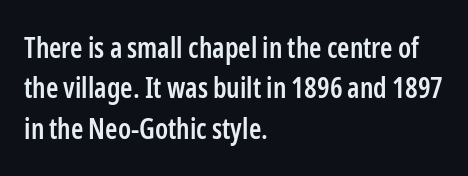
{"serif": "no", "italic": "no", "bold": "semi", "weight": "semibold", "width": "condensed", "stroke_contrast": "low", "x_height": "medium", "monospaced": "no", "underline": "no", "align": "left", "line_spacing": "normal", "line_spacing_ratio": 1.44, "letter_spacing": "normal", "letter_spacing_em": 0.0, "glyph_px": 28}
